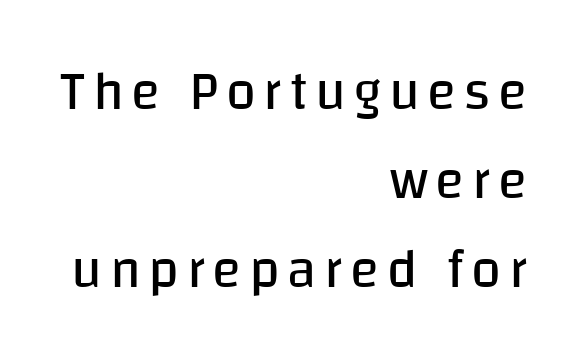
Leftover space on each line is placed entirely before the opening word. The characters display no serif detailing; their extremities are plain. Each stroke keeps to a modest, everyday thickness or less. These lines are rendered in a variable-pitch font.
